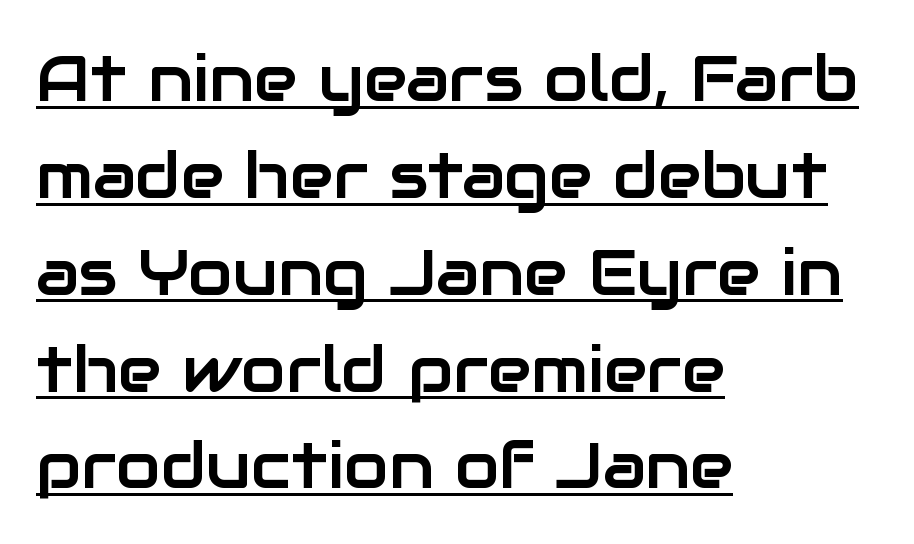
Successive baselines arrive at the customary interval. The letters advance in unequal steps, a hallmark of proportional type. Underlined type. All the whitespace from short lines collects on the right.
